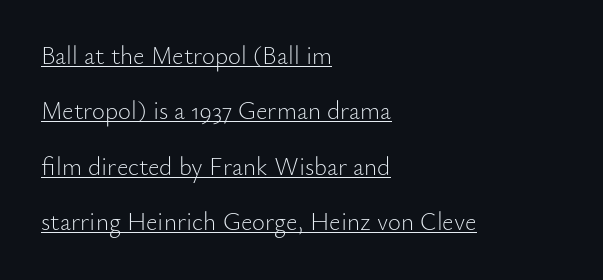
The image shows 25 px text type, upright; set left-aligned, loose line spacing (2.22x), normal letter spacing, underlined.
